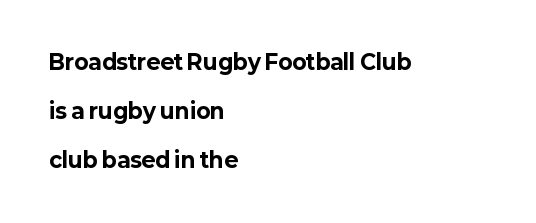
{"italic": "no", "bold": "yes", "underline": "no", "align": "left", "line_spacing": "loose", "line_spacing_ratio": 2.34, "letter_spacing": "normal", "letter_spacing_em": 0.0, "glyph_px": 21}
